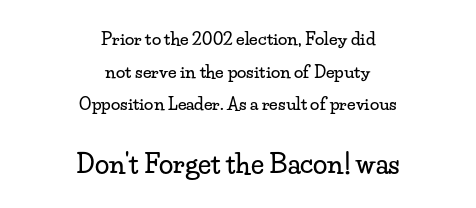
Ascenders rise straight up at ninety degrees. Compared with typical body copy, the letter spacing here is the same. Is the block centered? Yes — each line is placed symmetrically about the middle. Decoration check: the copy has no underline. Successive baselines arrive slowly, with a big drop between each. Which chunk is bigger? The second one — the bottom block dwarfs the top.
